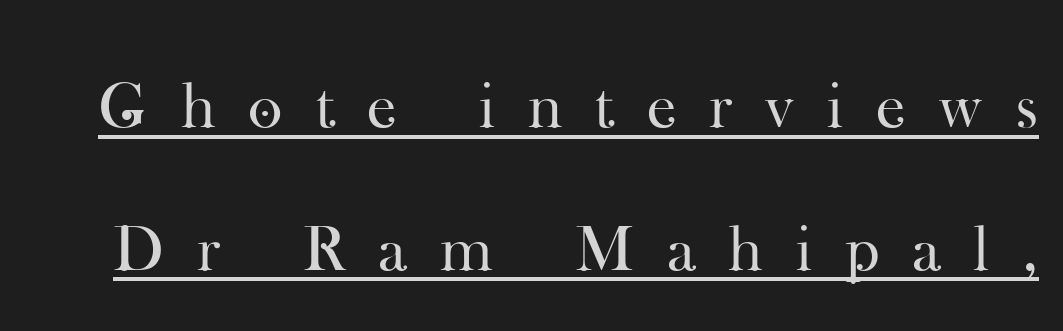
The image shows 66 px regular-weight serif type, upright; set loose line spacing (2.16x), unusually wide letter spacing (+0.5 em), underlined; high stroke contrast and a small x-height.
